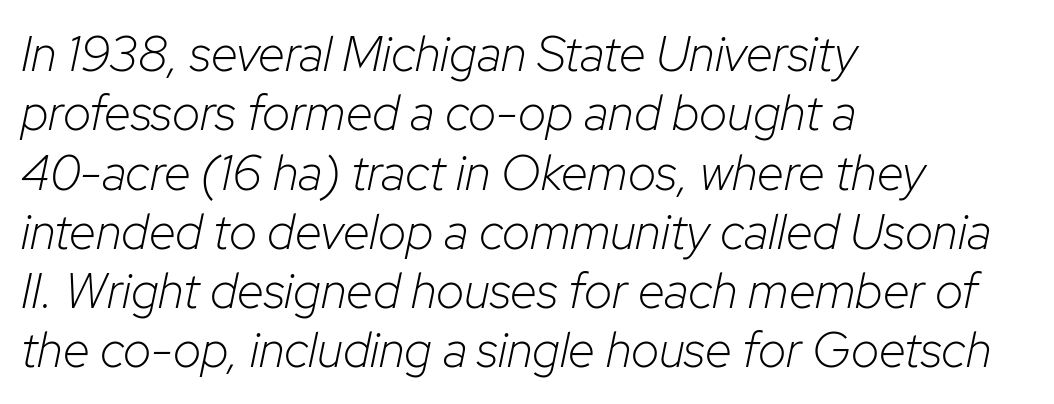
Q: Is the text bold? A: No.
Q: Is the text italic (slanted)? A: Yes, it leans right by about 12 degrees.
Q: Is the text underlined? A: No.
Q: How is the paragraph aligned? A: Left-aligned.
Q: Is the spacing between letters normal or unusually wide? A: Normal.
Q: Width (condensed, normal, or wide)? A: Normal.
Q: Stroke contrast? A: Low.
Q: x-height? A: Medium.
Q: Monospaced? A: No.
